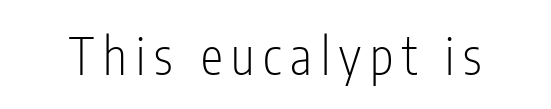
{"serif": "no", "italic": "no", "bold": "no", "weight": "light", "width": "condensed", "stroke_contrast": "low", "x_height": "medium", "monospaced": "no", "underline": "no", "glyph_px": 50}
